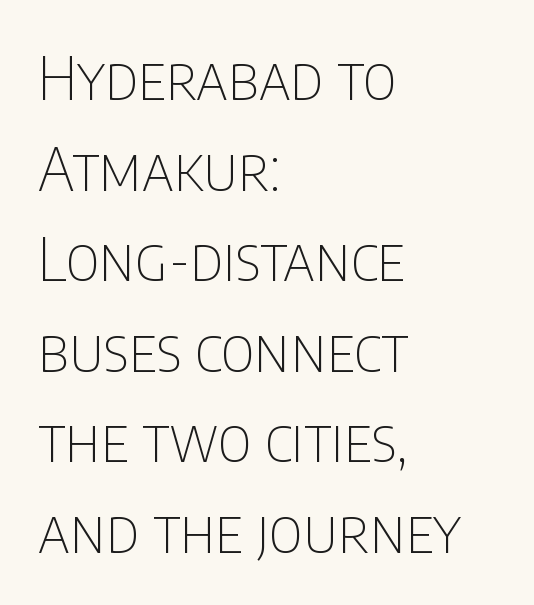
Q: Is the text bold? A: No.
Q: Is the text italic (slanted)? A: No, it is upright.
Q: Is the typeface a serif or a sans-serif typeface? A: Sans-serif.
Q: Is the text underlined? A: No.
Q: How is the paragraph aligned? A: Left-aligned.
Q: Is the spacing between letters normal or unusually wide? A: Normal.
Q: Is the spacing between lines tight, normal or loose? A: Normal.
Q: Width (condensed, normal, or wide)? A: Condensed.
Q: Stroke contrast? A: Low.
Q: x-height? A: Large.
Q: Monospaced? A: No.
